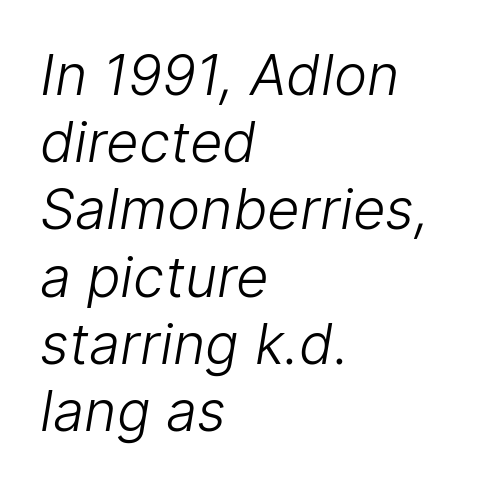
The image shows 56 px light sans-serif type; set left-aligned, line spacing 1.2x, normal letter spacing, not underlined; low stroke contrast and a medium x-height.
